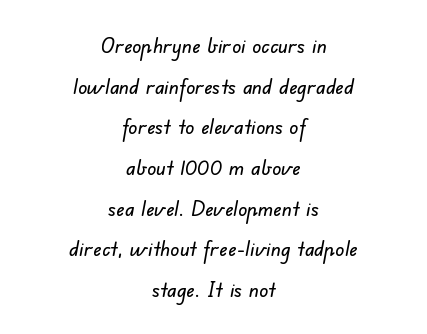
These lines stack symmetrically, like a column narrowing and widening about its center. The space beneath each line is pristine and unruled. Here the glyphs are tracked normally, forming tight word shapes.
